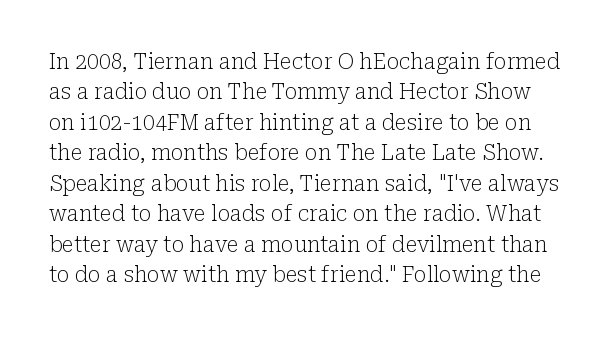
The line texture is even and compact thanks to regular tracking. Rows of type keep a routine distance in the vertical direction. The space directly below the letters is spotless. The letters stand upright; this is a roman face. The strokes carry an ordinary text weight at most.
